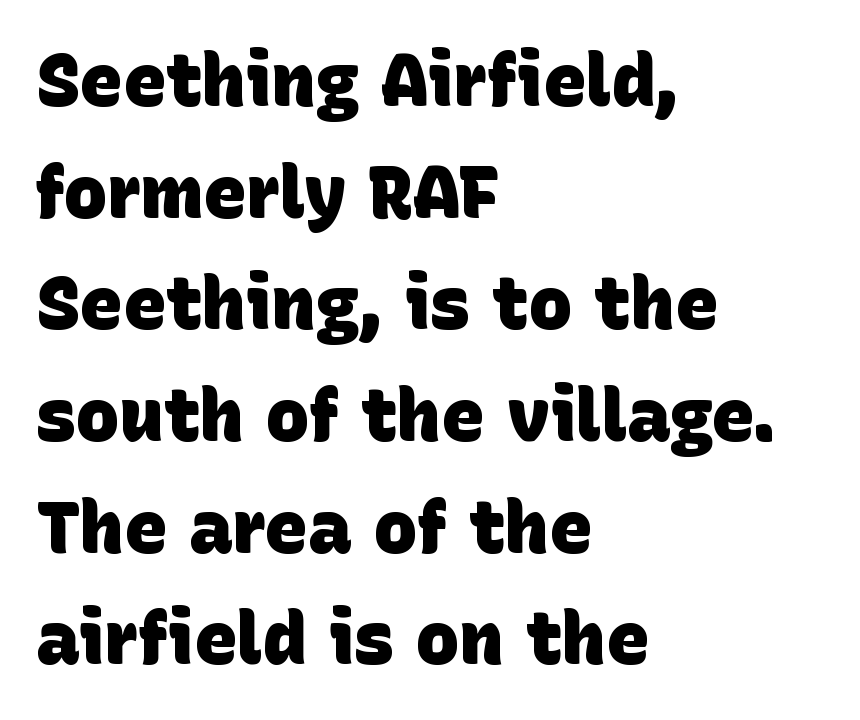
Examine the stroke ends and you'll find no serifs. Interline gaps are of average width in this sample. This sample has the flowing, uneven cadence of proportional lettering. A bare baseline throughout the passage. A student would call this left alignment; a typographer would say flush left, rag right.
